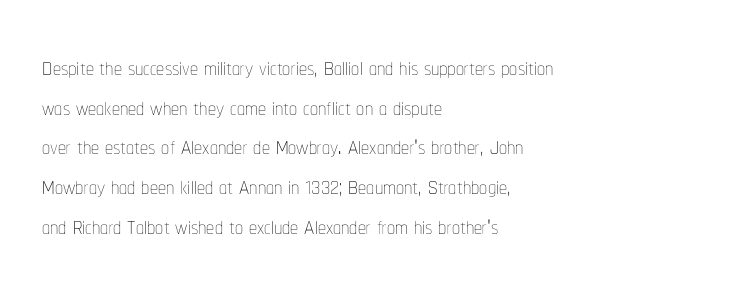
{"italic": "no", "bold": "no", "weight": "thin", "width": "condensed", "stroke_contrast": "low", "x_height": "medium", "monospaced": "no", "underline": "no", "align": "left", "line_spacing_ratio": 1.24, "letter_spacing": "normal", "letter_spacing_em": 0.0, "glyph_px": 32}
